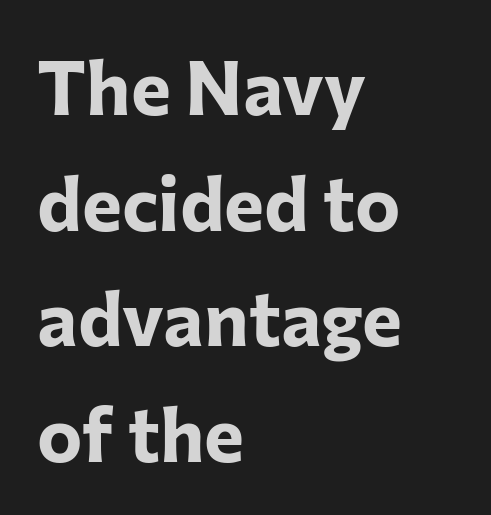
{"serif": "no", "italic": "no", "bold": "yes", "weight": "bold", "width": "normal", "stroke_contrast": "low", "x_height": "medium", "monospaced": "no", "underline": "no", "align": "left", "line_spacing": "normal", "line_spacing_ratio": 1.52, "letter_spacing": "normal", "letter_spacing_em": 0.0, "glyph_px": 76}
